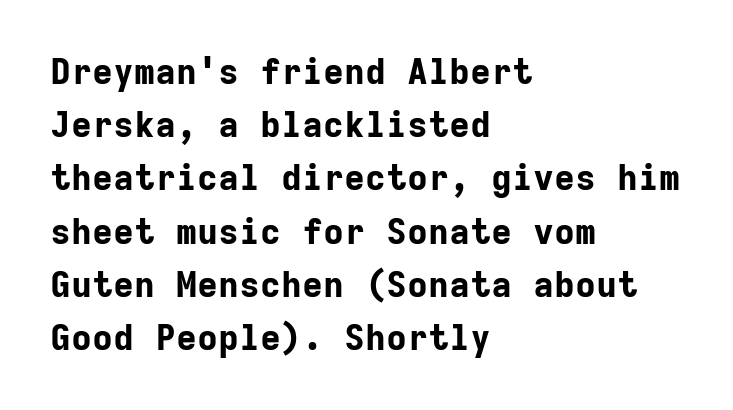
Q: Is the text bold? A: Yes.
Q: Is the text italic (slanted)? A: No, it is upright.
Q: Is the typeface a serif or a sans-serif typeface? A: Sans-serif.
Q: Is the text underlined? A: No.
Q: How is the paragraph aligned? A: Left-aligned.
Q: Is the spacing between letters normal or unusually wide? A: Normal.
Q: Is the spacing between lines tight, normal or loose? A: Normal.
Q: Width (condensed, normal, or wide)? A: Normal.
Q: Stroke contrast? A: Low.
Q: x-height? A: Medium.
Q: Monospaced? A: Yes.
